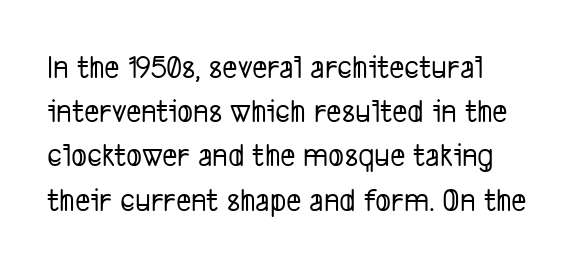
Q: Is the typeface a serif or a sans-serif typeface? A: Sans-serif.
Q: Is the text underlined? A: No.
Q: Is the spacing between letters normal or unusually wide? A: Normal.
Q: Is the spacing between lines tight, normal or loose? A: Normal.
Q: Width (condensed, normal, or wide)? A: Condensed.
Q: Stroke contrast? A: Low.
Q: x-height? A: Medium.
Q: Monospaced? A: No.
